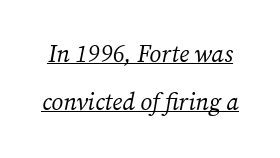
The image shows 24 px text type, italic (leaning right); set loose line spacing (2.0x), normal letter spacing, underlined.
